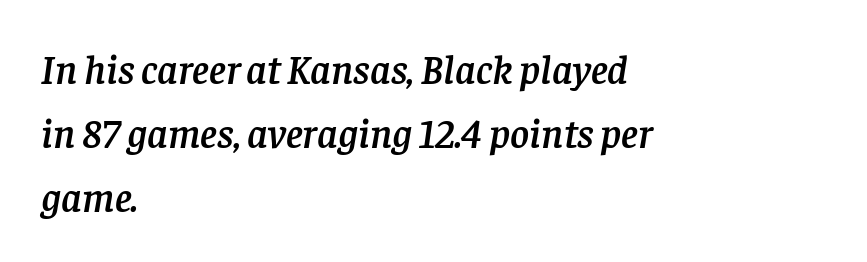
The image shows 41 px serif type, italic (leaning right); set left-aligned, normal line spacing (1.56x), normal letter spacing, not underlined; low stroke contrast and a large x-height.
